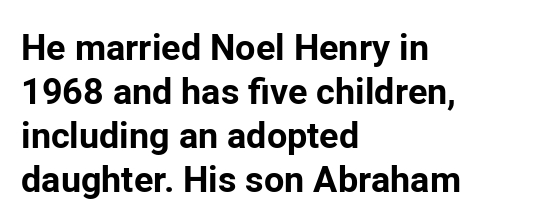
Q: Is the text bold? A: Yes.
Q: Is the text italic (slanted)? A: No, it is upright.
Q: Is the typeface a serif or a sans-serif typeface? A: Sans-serif.
Q: Is the text underlined? A: No.
Q: How is the paragraph aligned? A: Left-aligned.
Q: Is the spacing between letters normal or unusually wide? A: Normal.
Q: Width (condensed, normal, or wide)? A: Normal.
Q: Stroke contrast? A: Low.
Q: x-height? A: Medium.
Q: Monospaced? A: No.
